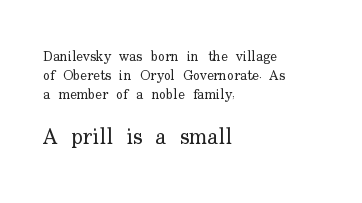
The image shows 22 px text type, upright; set left-aligned, normal line spacing (1.35x), normal letter spacing, not underlined; the second (bottom) block is 1.57x larger.
